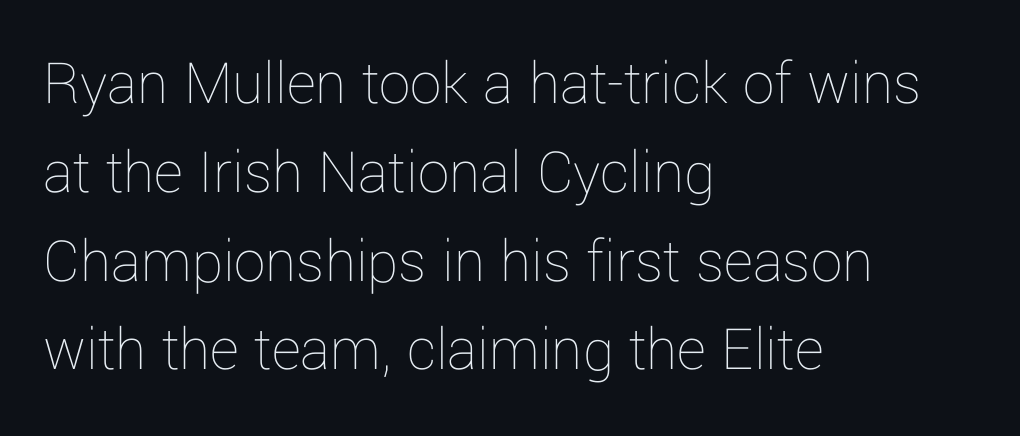
{"italic": "no", "bold": "no", "weight": "thin", "width": "normal", "stroke_contrast": "low", "x_height": "medium", "monospaced": "no", "underline": "no", "align": "left", "line_spacing": "normal", "line_spacing_ratio": 1.41, "letter_spacing": "normal", "letter_spacing_em": 0.0, "glyph_px": 63}
